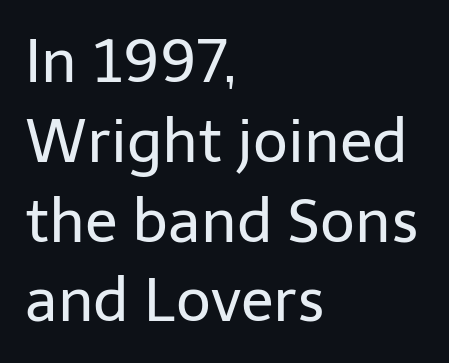
Look at the tracking — it's just the regular setting, nothing added. No extra ink here — the face is not bold. The axis of the letterforms is exactly vertical. The strip under each line holds only bare page. Line beginnings align vertically; line endings do not. Looks like regular typesetting: each glyph gets only the width it needs.
